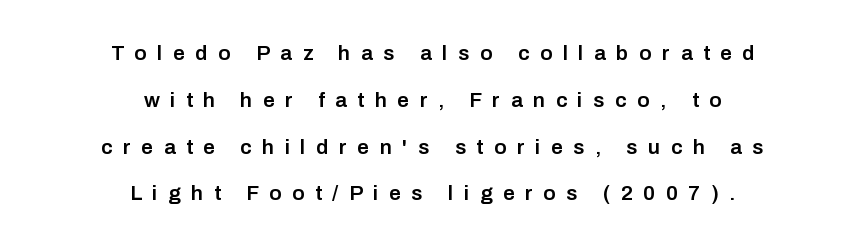
Q: Is the text bold? A: Semi-bold.
Q: Is the text italic (slanted)? A: No, it is upright.
Q: Is the text underlined? A: No.
Q: How is the paragraph aligned? A: Centered.
Q: Is the spacing between letters normal or unusually wide? A: Unusually wide.
Q: Is the spacing between lines tight, normal or loose? A: Loose.
